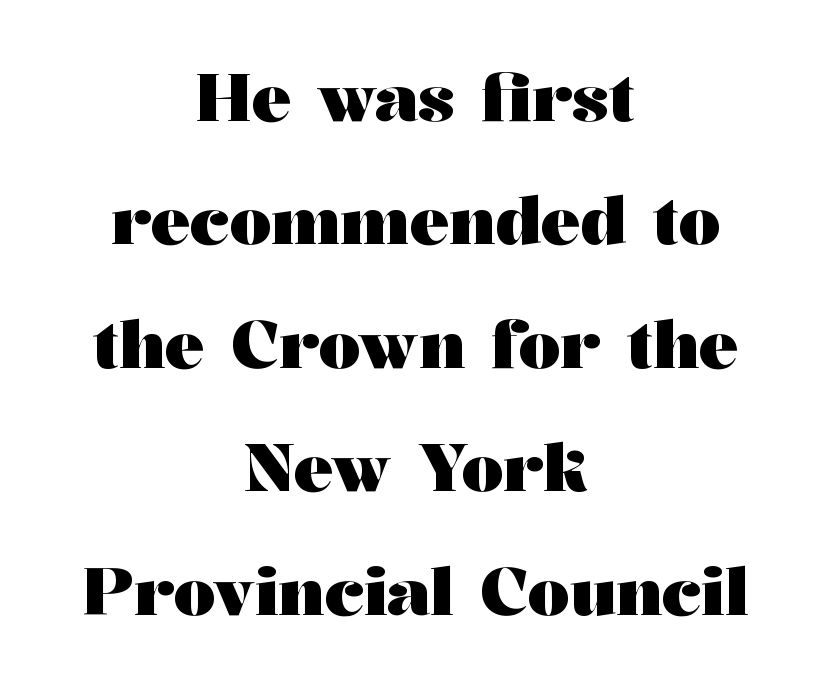
{"serif": "yes", "italic": "no", "bold": "yes", "weight": "heavy", "width": "wide", "stroke_contrast": "medium", "x_height": "medium", "monospaced": "no", "underline": "no", "align": "center", "line_spacing_ratio": 1.87, "letter_spacing": "normal", "letter_spacing_em": 0.0, "glyph_px": 66}
